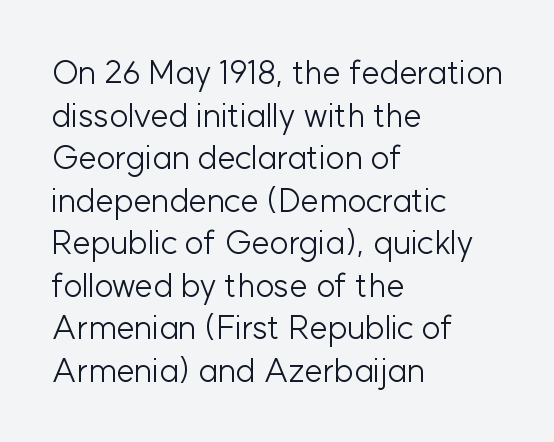
This is not heavy type; no bold has been used. No extra tracking has been applied to these lines. Lines of text with bare space underneath. The letters stand upright; this is a roman face. The paragraph shown leans on its left margin. Does the type have serifs? No, each stem ends abruptly.
